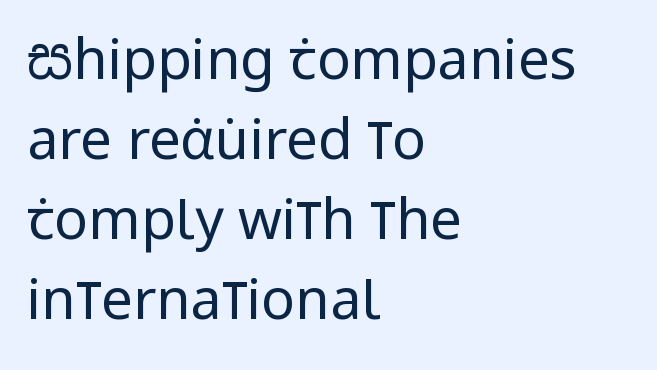
Varying glyph widths throughout — classic text-font behaviour. It's the straight-up-and-down kind of type. Horizontally, the lines are justified to the leading edge only. Bare-footed words on every line.
